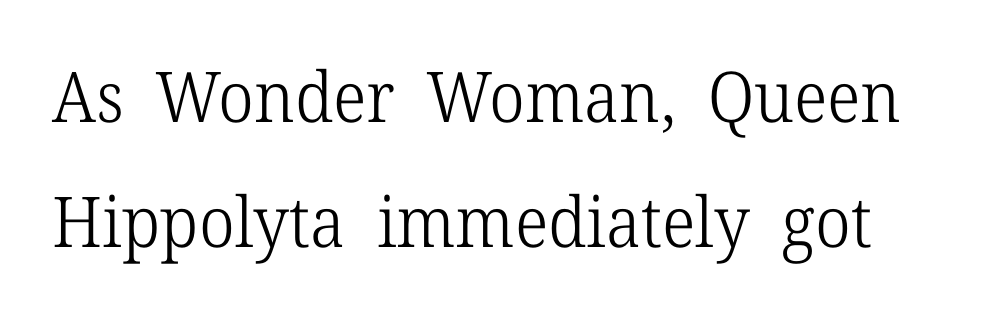
Q: Is the text bold? A: No.
Q: Is the text italic (slanted)? A: No, it is upright.
Q: Is the typeface a serif or a sans-serif typeface? A: Serif.
Q: Is the text underlined? A: No.
Q: Is the spacing between letters normal or unusually wide? A: Normal.
Q: Width (condensed, normal, or wide)? A: Normal.
Q: Stroke contrast? A: Low.
Q: x-height? A: Medium.
Q: Monospaced? A: No.
